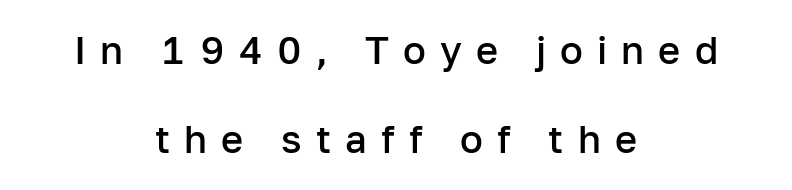
The image shows 38 px semibold sans-serif type, upright; set centered, loose line spacing (2.33x), unusually wide letter spacing (+0.37 em), not underlined; low stroke contrast and a medium x-height.
